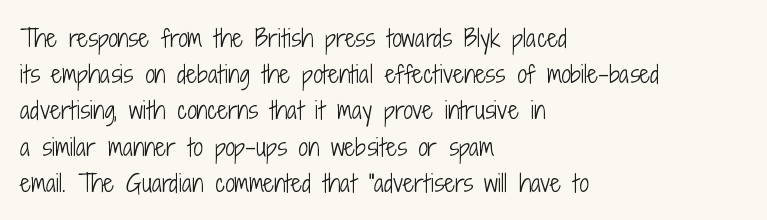
The image shows 24 px text type, upright; set left-aligned, normal line spacing (1.51x), normal letter spacing, not underlined.
